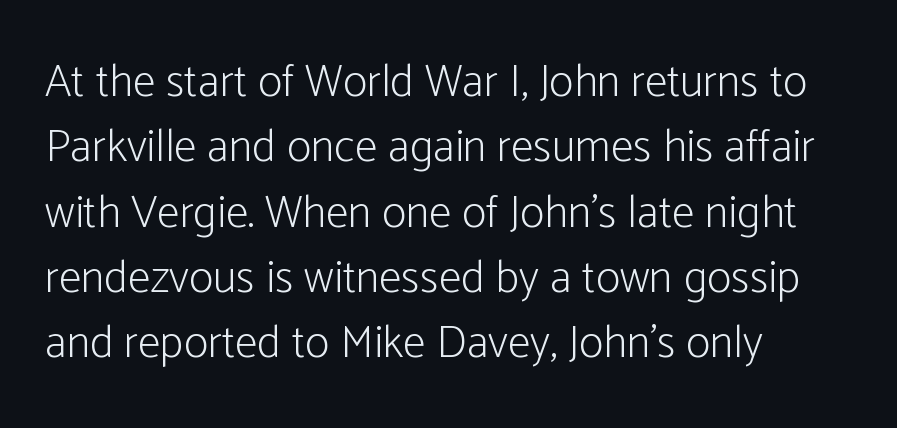
You can tell it's not italic because the verticals are truly vertical. Notice how descenders clear the ascenders below comfortably — that's standard leading. Stem width sits at or under what a default text font uses. One-word summary of the alignment: left. No word sits above an underline.
